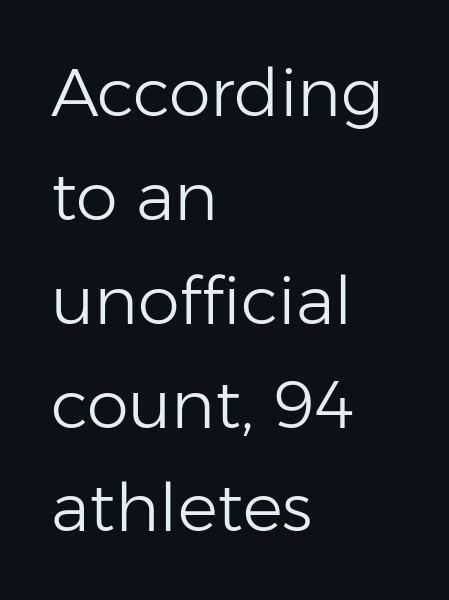
{"serif": "no", "italic": "no", "bold": "no", "weight": "light", "width": "normal", "stroke_contrast": "low", "x_height": "medium", "monospaced": "no", "underline": "no", "align": "left", "line_spacing": "normal", "line_spacing_ratio": 1.55, "letter_spacing": "normal", "letter_spacing_em": 0.0, "glyph_px": 67}
